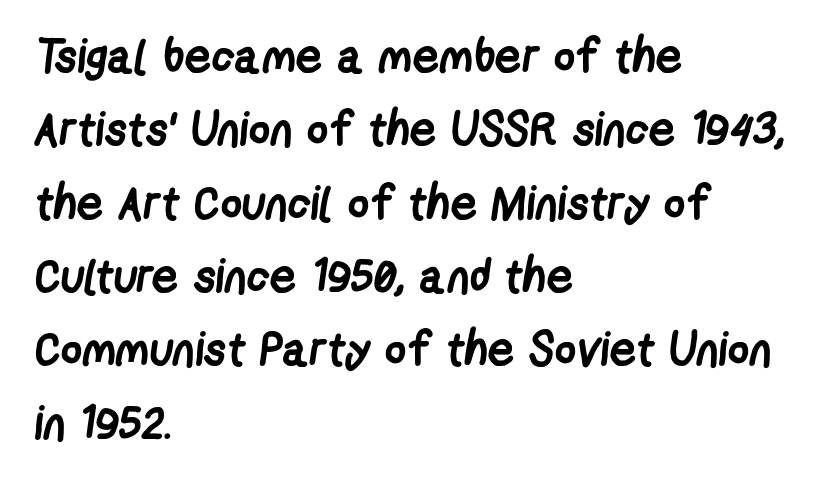
The image shows 47 px semibold, condensed sans-serif type; set left-aligned, normal line spacing (1.56x), normal letter spacing, not underlined; low stroke contrast and a medium x-height.
